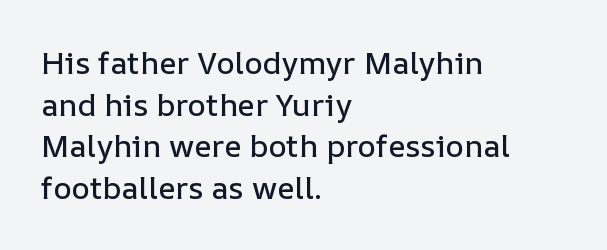
Q: Is the text italic (slanted)? A: No, it is upright.
Q: Is the text underlined? A: No.
Q: How is the paragraph aligned? A: Left-aligned.
Q: Is the spacing between letters normal or unusually wide? A: Normal.
Q: Is the spacing between lines tight, normal or loose? A: Normal.
Q: Width (condensed, normal, or wide)? A: Normal.
Q: Stroke contrast? A: Low.
Q: x-height? A: Medium.
Q: Monospaced? A: No.
